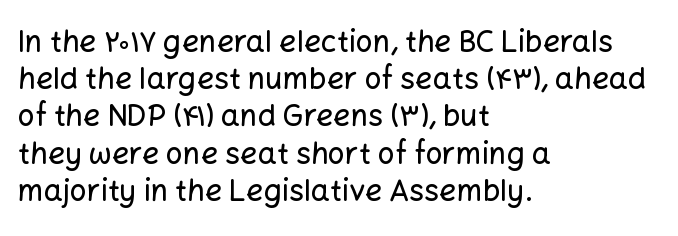
{"serif": "no", "italic": "no", "width": "normal", "stroke_contrast": "low", "x_height": "medium", "monospaced": "no", "underline": "no", "align": "left", "line_spacing_ratio": 1.24, "letter_spacing": "normal", "letter_spacing_em": 0.0, "glyph_px": 30}
